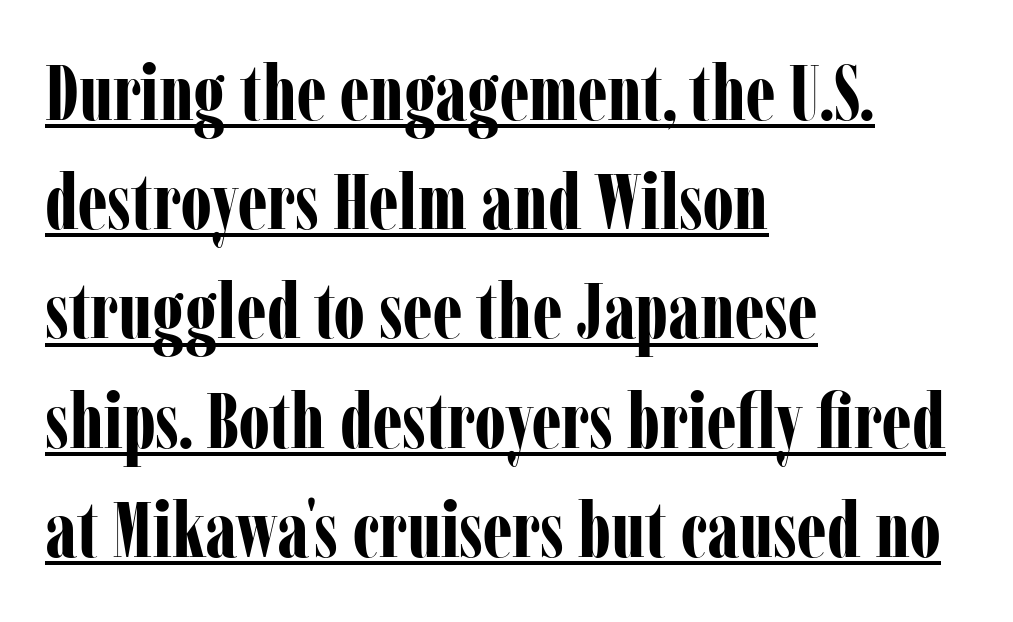
Layout note: lines flush left. The sample's only ornament is a line tracing under the words. The face used here is proportionally spaced, like ordinary book or web type. Short note: letters normally spaced. What's the leading like? Ordinary, nothing unusual. Strong, thick strokes mark this as bold type.
